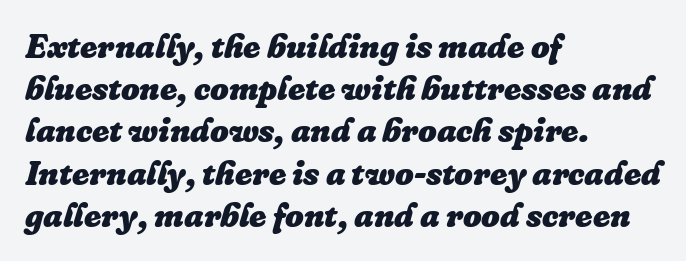
The leading is moderate, giving the passage an even texture. Every letter is thick-stroked: bold, no question. The strip under each line holds only bare page. Teacher's note: observe the even left margin — that is flush-left alignment. Proportional: the letters do not fall into vertical columns. The text carries the slant typical of an italic or oblique font.
